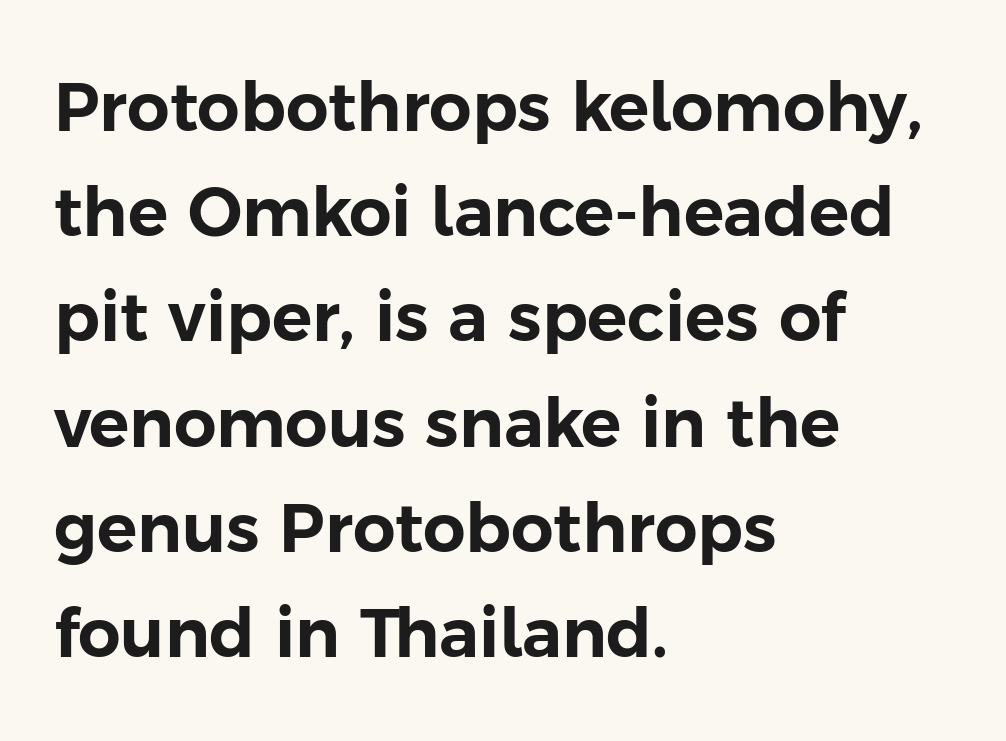
{"serif": "no", "italic": "no", "width": "normal", "stroke_contrast": "low", "x_height": "medium", "monospaced": "no", "underline": "no", "align": "left", "line_spacing": "normal", "line_spacing_ratio": 1.57, "letter_spacing": "normal", "letter_spacing_em": 0.0, "glyph_px": 67}
